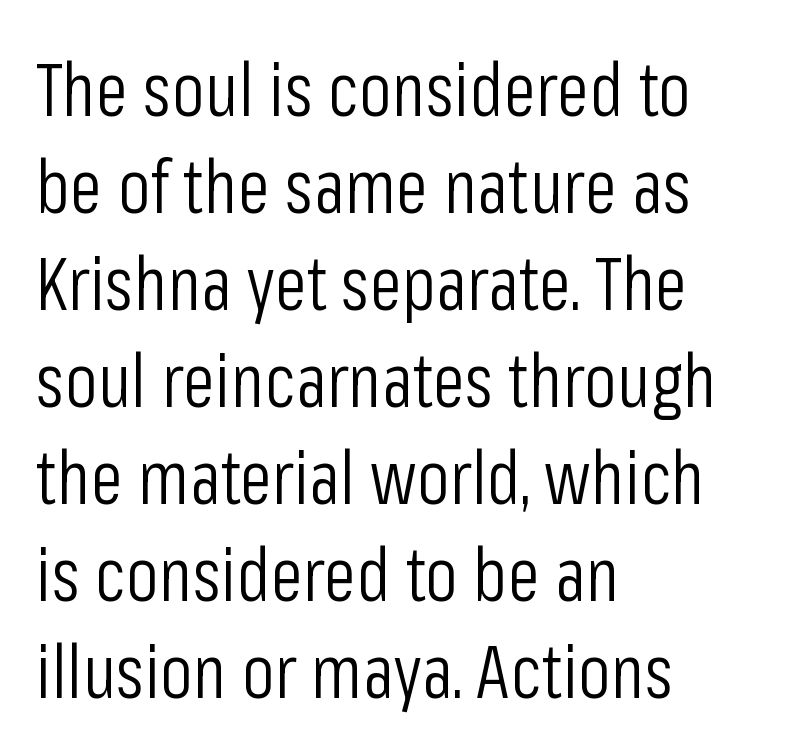
{"serif": "no", "italic": "no", "bold": "no", "weight": "light", "width": "condensed", "stroke_contrast": "low", "x_height": "medium", "monospaced": "no", "underline": "no", "align": "left", "line_spacing": "normal", "line_spacing_ratio": 1.31, "letter_spacing": "normal", "letter_spacing_em": 0.0, "glyph_px": 74}
